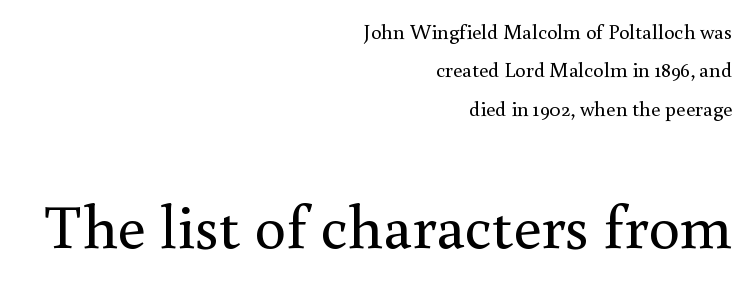
Q: Is the text bold? A: No.
Q: Is the text italic (slanted)? A: No, it is upright.
Q: Is the typeface a serif or a sans-serif typeface? A: Serif.
Q: Is the text underlined? A: No.
Q: How is the paragraph aligned? A: Right-aligned.
Q: Is the spacing between letters normal or unusually wide? A: Normal.
Q: Which block of text is set in a larger size, the first (top) or the second (bottom)? A: The second (bottom) one.
Q: Width (condensed, normal, or wide)? A: Normal.
Q: Stroke contrast? A: Medium.
Q: x-height? A: Small.
Q: Monospaced? A: No.
